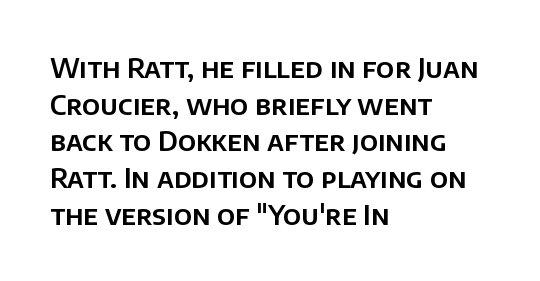
{"italic": "no", "underline": "no", "align": "left", "line_spacing": "normal", "line_spacing_ratio": 1.36, "letter_spacing": "normal", "letter_spacing_em": 0.0, "glyph_px": 27}
